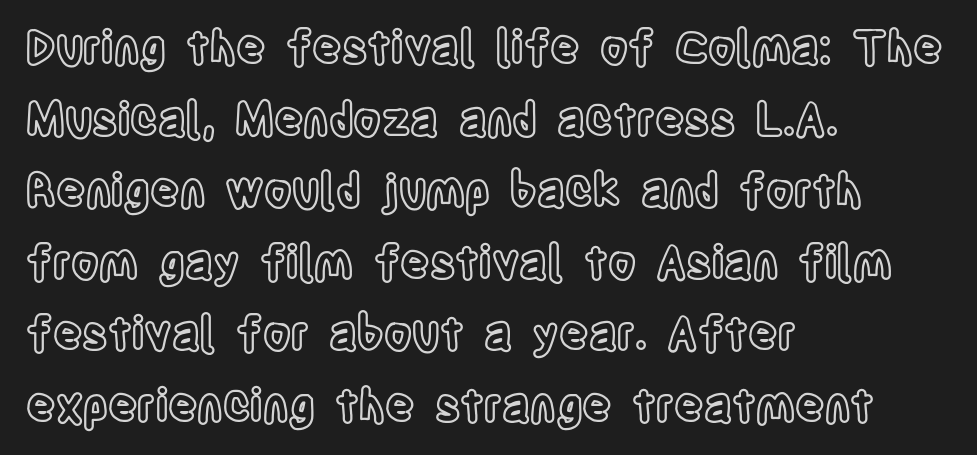
Q: Is the text italic (slanted)? A: No, it is upright.
Q: Is the text underlined? A: No.
Q: How is the paragraph aligned? A: Left-aligned.
Q: Is the spacing between letters normal or unusually wide? A: Normal.
Q: Is the spacing between lines tight, normal or loose? A: Normal.
Q: Width (condensed, normal, or wide)? A: Condensed.
Q: x-height? A: Large.
Q: Monospaced? A: No.
